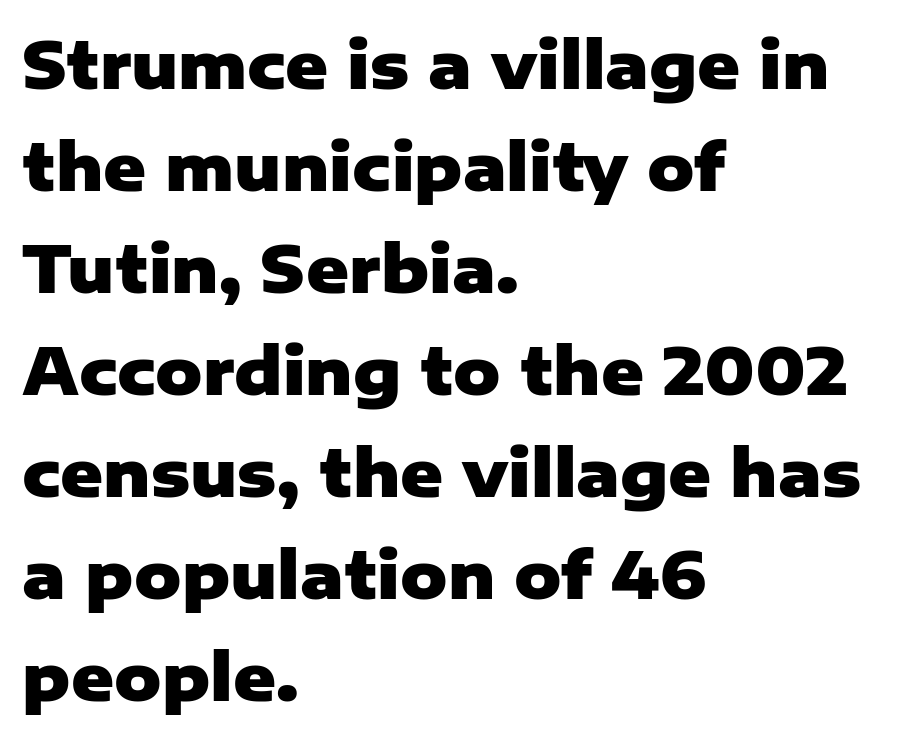
The image shows 65 px heavy sans-serif type, upright; set left-aligned, normal line spacing (1.57x), normal letter spacing, not underlined; low stroke contrast and a medium x-height.
